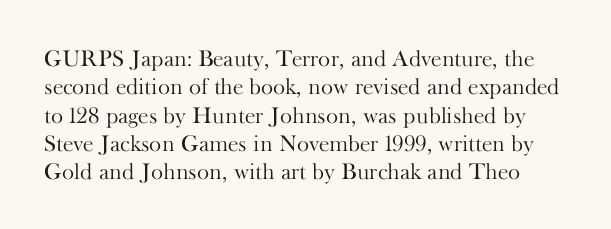
The image shows 23 px text type, upright; set line spacing 1.23x, normal letter spacing, not underlined.
